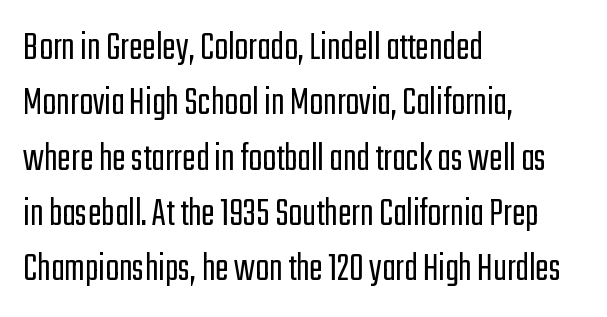
{"serif": "no", "italic": "no", "bold": "no", "weight": "light", "width": "condensed", "stroke_contrast": "low", "x_height": "medium", "monospaced": "no", "underline": "no", "align": "left", "line_spacing": "normal", "line_spacing_ratio": 1.35, "letter_spacing": "normal", "letter_spacing_em": 0.0, "glyph_px": 41}
